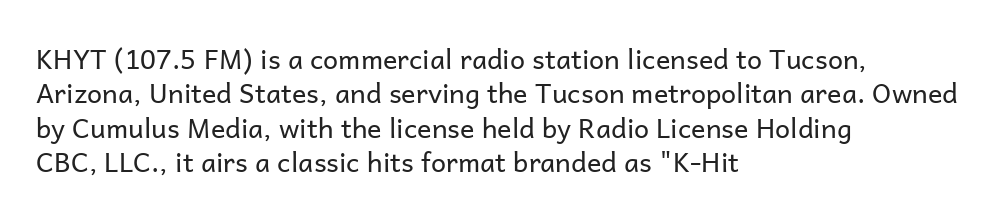
The letterforms sit at book weight or below. Honestly, the letter spacing is just normal — you wouldn't notice it. The type sits square on the baseline with zero lean. Unmarked baselines from the first word to the last. The text block is weighted toward the left margin, trailing off unevenly rightward. The designer left line spacing at the default.
